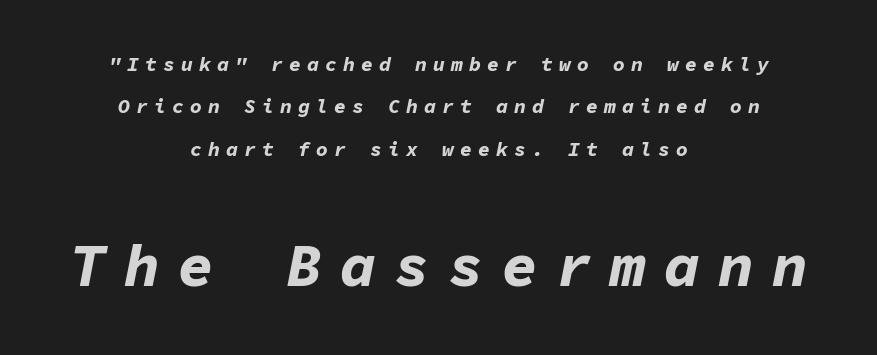
The image shows 60 px bold type, italic (leaning right), monospaced; set centered, loose line spacing (2.12x), unusually wide letter spacing (+0.3 em), not underlined; the second (bottom) block is 3.0x larger; low stroke contrast and a medium x-height.
